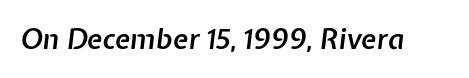
Q: Is the text bold? A: Semi-bold.
Q: Is the text italic (slanted)? A: Yes, it leans right by about 7 degrees.
Q: Is the text underlined? A: No.
Q: Is the spacing between letters normal or unusually wide? A: Normal.
Q: Width (condensed, normal, or wide)? A: Normal.
Q: Stroke contrast? A: Low.
Q: x-height? A: Medium.
Q: Monospaced? A: No.
